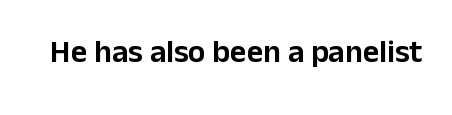
The image shows 32 px sans-serif type, upright; set normal letter spacing, not underlined; low stroke contrast and a medium x-height.
